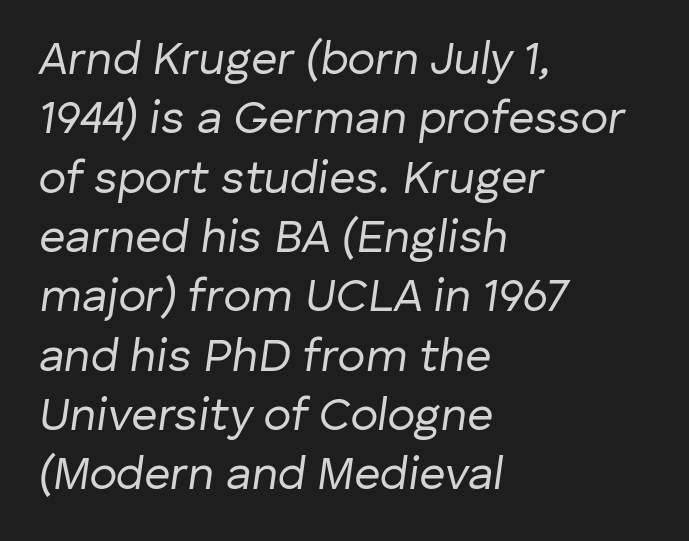
{"italic": "yes", "lean": "right", "slant_degrees": 8, "bold": "no", "weight": "regular", "width": "normal", "stroke_contrast": "low", "x_height": "medium", "monospaced": "no", "underline": "no", "align": "left", "line_spacing": "normal", "line_spacing_ratio": 1.29, "letter_spacing": "normal", "letter_spacing_em": 0.0, "glyph_px": 46}
